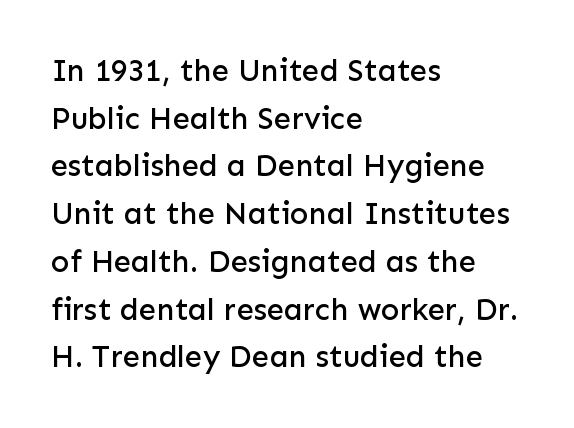
Q: Is the text italic (slanted)? A: No, it is upright.
Q: Is the typeface a serif or a sans-serif typeface? A: Sans-serif.
Q: Is the text underlined? A: No.
Q: How is the paragraph aligned? A: Left-aligned.
Q: Is the spacing between letters normal or unusually wide? A: Normal.
Q: Is the spacing between lines tight, normal or loose? A: Normal.
Q: Width (condensed, normal, or wide)? A: Normal.
Q: Stroke contrast? A: Low.
Q: x-height? A: Medium.
Q: Monospaced? A: No.
